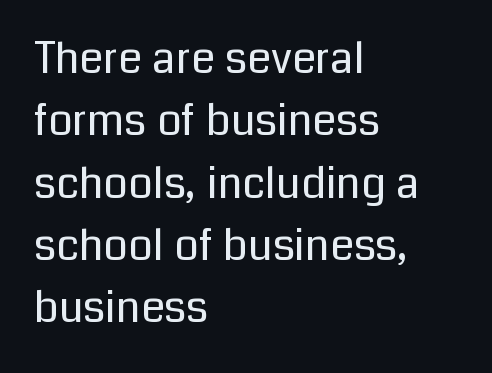
{"serif": "no", "italic": "no", "bold": "no", "weight": "regular", "width": "normal", "stroke_contrast": "low", "x_height": "medium", "monospaced": "no", "underline": "no", "align": "left", "line_spacing": "normal", "line_spacing_ratio": 1.45, "letter_spacing": "normal", "letter_spacing_em": 0.0, "glyph_px": 43}
